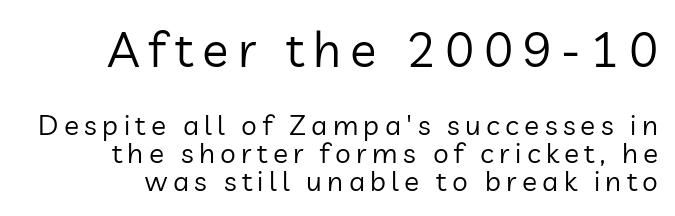
Q: Is the text bold? A: No.
Q: Is the text italic (slanted)? A: No, it is upright.
Q: Is the typeface a serif or a sans-serif typeface? A: Sans-serif.
Q: Is the text underlined? A: No.
Q: Is the spacing between lines tight, normal or loose? A: Tight.
Q: Which block of text is set in a larger size, the first (top) or the second (bottom)? A: The first (top) one.
Q: Width (condensed, normal, or wide)? A: Normal.
Q: Stroke contrast? A: Low.
Q: x-height? A: Medium.
Q: Monospaced? A: No.
